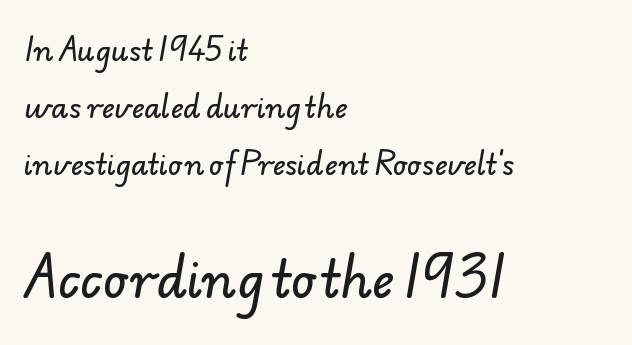
The composition opens small and finishes big. A typesetter would call this proportional, since set widths differ per character. Does extra space separate the letters? No, they use regular spacing. In CSS terms this would be text-align: left. Unmarked baselines from the first word to the last. Stroke terminals: plain, sans-serif.
